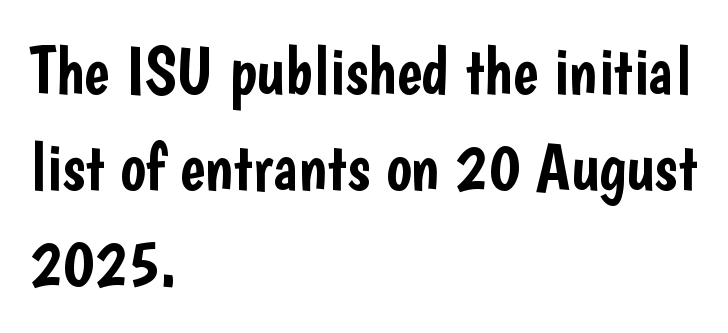
Notice how descenders clear the ascenders below comfortably — that's standard leading. The type is set solid horizontally, with unmodified tracking. Is this a fixed-width face? No — the glyphs have proportional, varying widths. Italic? Not at all — the glyphs are vertical.
